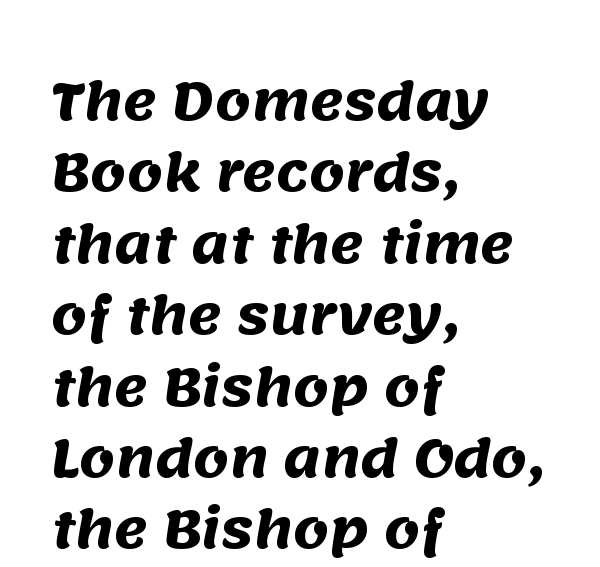
Q: Is the text bold? A: Yes.
Q: Is the typeface a serif or a sans-serif typeface? A: Sans-serif.
Q: Is the text underlined? A: No.
Q: How is the paragraph aligned? A: Left-aligned.
Q: Is the spacing between letters normal or unusually wide? A: Normal.
Q: Is the spacing between lines tight, normal or loose? A: Normal.
Q: Width (condensed, normal, or wide)? A: Normal.
Q: Stroke contrast? A: Medium.
Q: x-height? A: Large.
Q: Monospaced? A: No.
